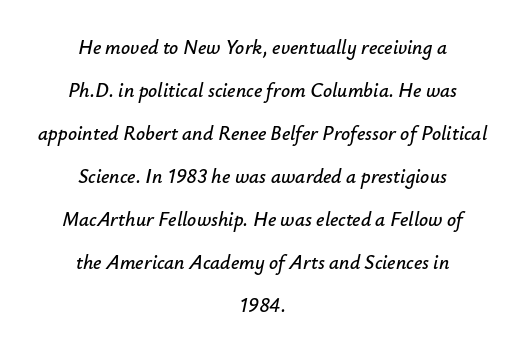
Caption: standard tracking, unaltered. The text block is weighted toward neither margin, spreading evenly from the middle. Tall strokes in this sample are angled rather than plumb. Bare-footed words on every line. Is there much room between lines? Yes — plenty of vertical air separates them.
